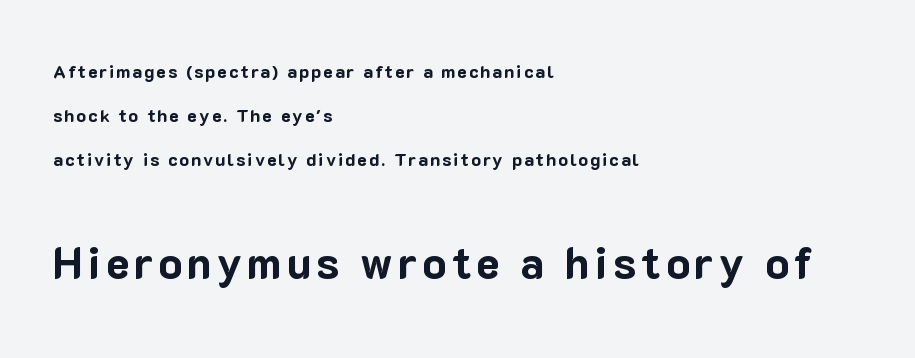
These lines are rendered in a variable-pitch font. The lower block of text is set noticeably larger than the block above it. Is the type bold? Yes — the strokes are clearly thick and heavy. Decoration check: the copy has no underline. A student would call this left alignment; a typographer would say flush left, rag right. Unlike a traditional serif, this face leaves its strokes unadorned.
